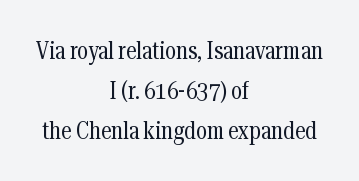
Q: Is the text bold? A: No.
Q: Is the text italic (slanted)? A: No, it is upright.
Q: Is the text underlined? A: No.
Q: How is the paragraph aligned? A: Centered.
Q: Is the spacing between letters normal or unusually wide? A: Normal.
Q: Is the spacing between lines tight, normal or loose? A: Normal.
